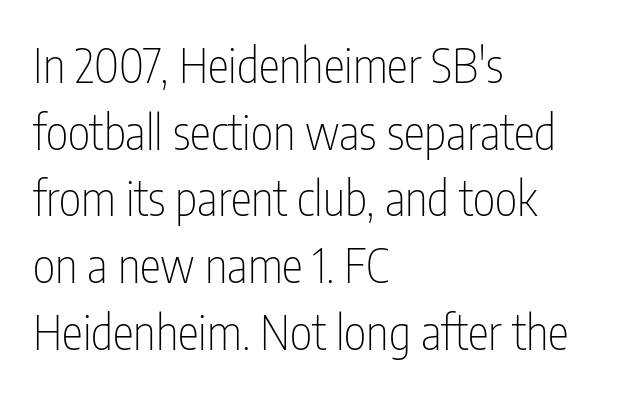
A typesetter would mark this as roman, not italic. The letters advance in unequal steps, a hallmark of proportional type. A typesetter would call this zero additional tracking. The characters display no serif detailing; their extremities are plain. Weight: not bold — regular or lighter.
